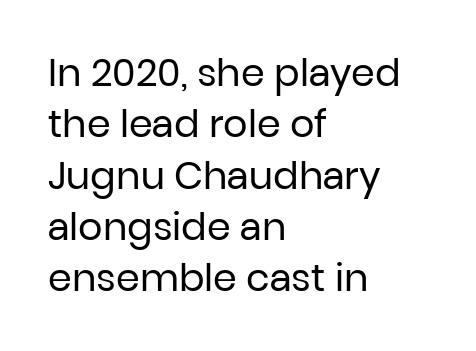
The image shows 38 px regular-weight sans-serif type, upright; set left-aligned, normal line spacing (1.35x), normal letter spacing, not underlined; low stroke contrast and a medium x-height.
